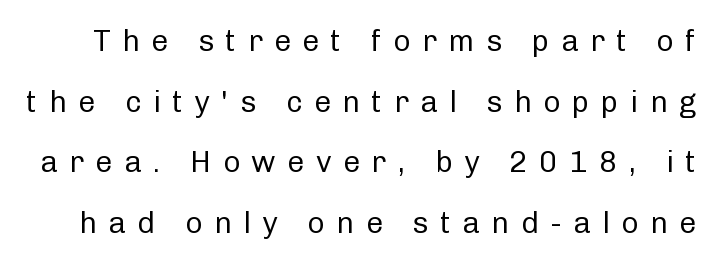
Q: Is the text bold? A: No.
Q: Is the text italic (slanted)? A: No, it is upright.
Q: Is the typeface a serif or a sans-serif typeface? A: Sans-serif.
Q: Is the text underlined? A: No.
Q: Is the spacing between letters normal or unusually wide? A: Unusually wide.
Q: Is the spacing between lines tight, normal or loose? A: Loose.
Q: Width (condensed, normal, or wide)? A: Normal.
Q: Stroke contrast? A: Low.
Q: x-height? A: Medium.
Q: Monospaced? A: No.
